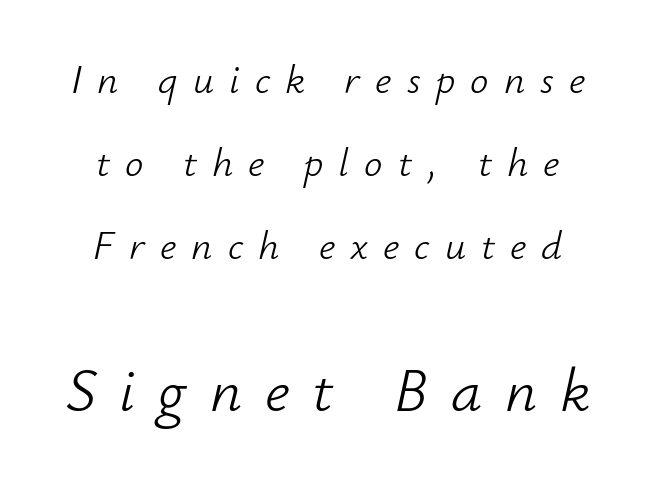
{"italic": "yes", "lean": "right", "slant_degrees": 12, "bold": "no", "weight": "light", "width": "normal", "stroke_contrast": "low", "x_height": "small", "monospaced": "no", "underline": "no", "line_spacing": "loose", "line_spacing_ratio": 2.03, "letter_spacing": "wide", "letter_spacing_em": 0.37, "larger_block": "second", "size_ratio": 1.51, "glyph_px": 62}
